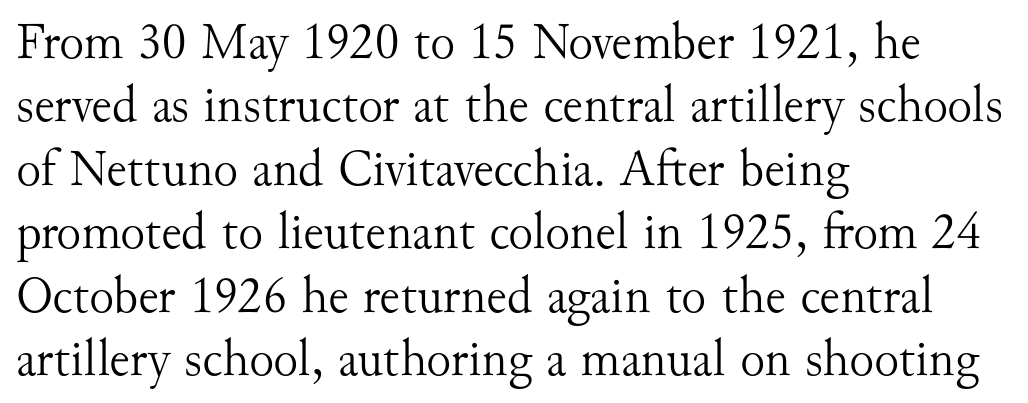
These glyphs show unthickened strokes, regular width or finer. Nobody touched the tracking dial on this one. Here the designer chose a conventional face with non-uniform glyph widths. The passage is arranged the way most books set body copy — flush left. Do the letters lean? They stand straight. Letters rest on an invisible, unmarked baseline.
